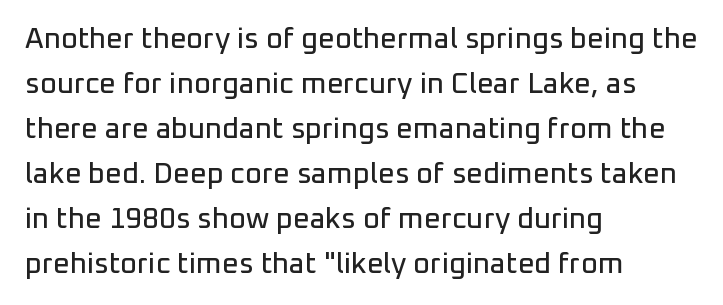
The image shows 29 px sans-serif type, upright; set left-aligned, normal line spacing (1.55x), normal letter spacing, not underlined; low stroke contrast and a medium x-height.
